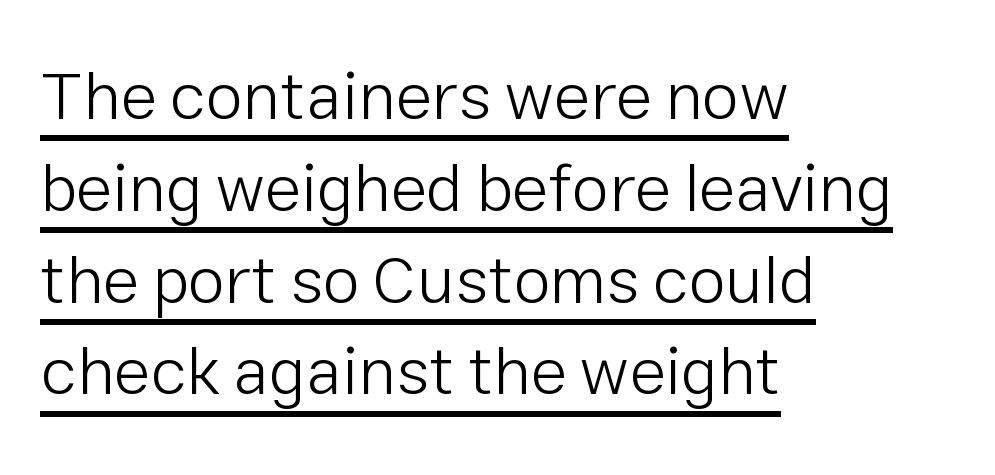
{"serif": "no", "italic": "no", "bold": "no", "weight": "light", "width": "normal", "stroke_contrast": "low", "x_height": "medium", "monospaced": "no", "underline": "yes", "align": "left", "line_spacing": "normal", "line_spacing_ratio": 1.37, "letter_spacing": "normal", "letter_spacing_em": 0.0, "glyph_px": 67}
